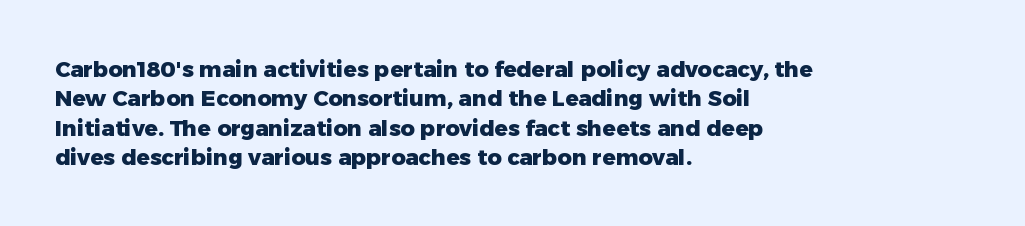
Q: Is the text bold? A: Yes.
Q: Is the text italic (slanted)? A: No, it is upright.
Q: Is the text underlined? A: No.
Q: How is the paragraph aligned? A: Left-aligned.
Q: Is the spacing between letters normal or unusually wide? A: Normal.
Q: Is the spacing between lines tight, normal or loose? A: Normal.
